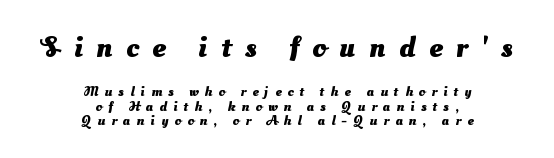
Varying glyph widths throughout — classic text-font behaviour. Descenders hang freely into open space. Teacher's note: observe the equal gaps on both sides — that is centered alignment. The font family rendered here belongs to the sans-serif group. Weight check: bold — yes, fully. This sample trades vertical openness for compactness between lines.
